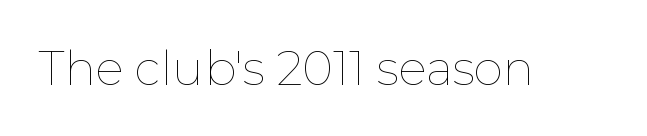
Q: Is the text bold? A: No.
Q: Is the text italic (slanted)? A: No, it is upright.
Q: Is the text underlined? A: No.
Q: Is the spacing between letters normal or unusually wide? A: Normal.
Q: Width (condensed, normal, or wide)? A: Normal.
Q: Stroke contrast? A: Low.
Q: x-height? A: Medium.
Q: Monospaced? A: No.
